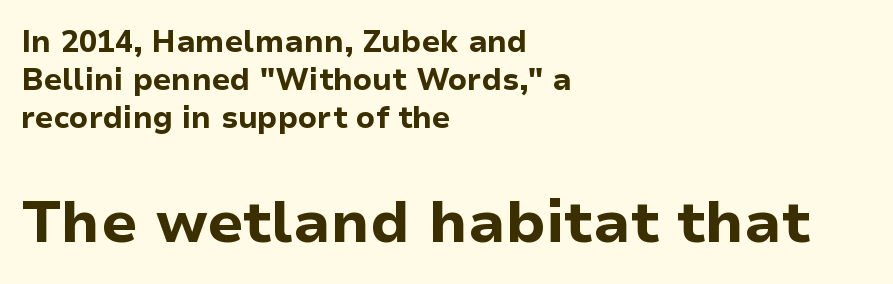
{"serif": "no", "italic": "no", "bold": "yes", "weight": "bold", "width": "normal", "stroke_contrast": "low", "x_height": "medium", "monospaced": "no", "underline": "no", "align": "left", "line_spacing": "normal", "line_spacing_ratio": 1.26, "letter_spacing": "normal", "letter_spacing_em": 0.0, "larger_block": "second", "size_ratio": 1.97, "glyph_px": 59}
